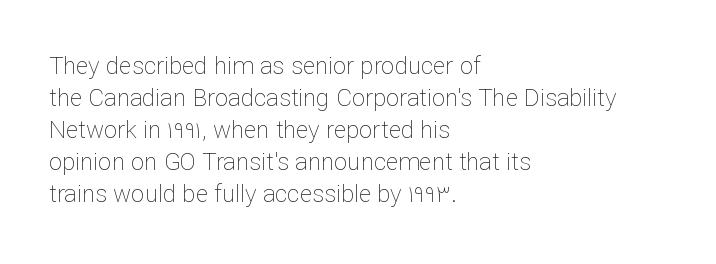
The image shows 24 px text type, upright; set left-aligned, normal line spacing (1.33x), normal letter spacing, not underlined.
